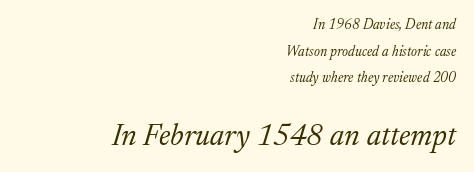
Descender tails drop into unmarked territory. The lines are quadded right. Looking at the ascenders, they clearly lean. The block of text is sparse from top to bottom, with ample space between rows. Yep, those are serifs on the letters. Does extra space separate the letters? No, they use regular spacing.
